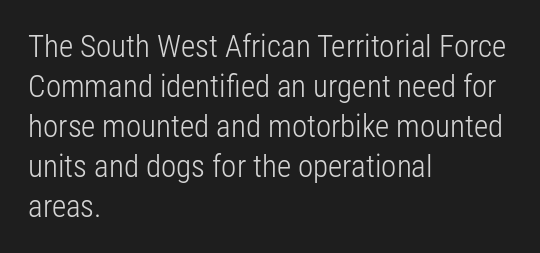
The setting favours the left margin, as ordinary paragraphs usually do. The typeface chosen for these lines omits serifs. Nobody touched the tracking dial on this one. No heavy texture on the line: the type isn't bold. Do the characters align in a grid? No, the font is proportional. Evenly set lines give the paragraph a standard silhouette.
